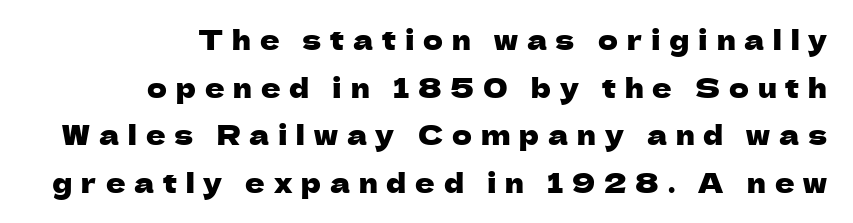
{"italic": "no", "underline": "no", "align": "right", "line_spacing_ratio": 1.76, "letter_spacing": "wide", "letter_spacing_em": 0.33, "glyph_px": 27}
